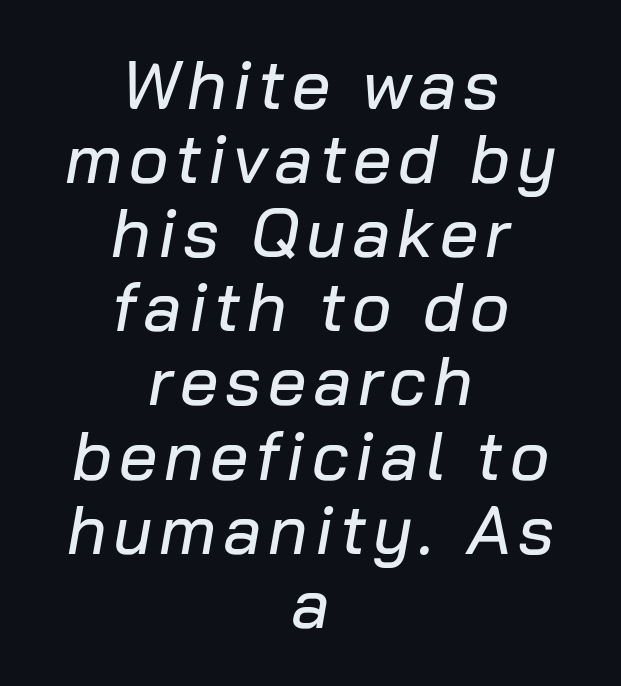
A typesetter would call this proportional, since set widths differ per character. Is the type slanted? Yes — the strokes lean at a clear angle. In CSS terms this would be text-align: center. Plain, unruled lines of type. The vertical gap from one line to the next is small.
